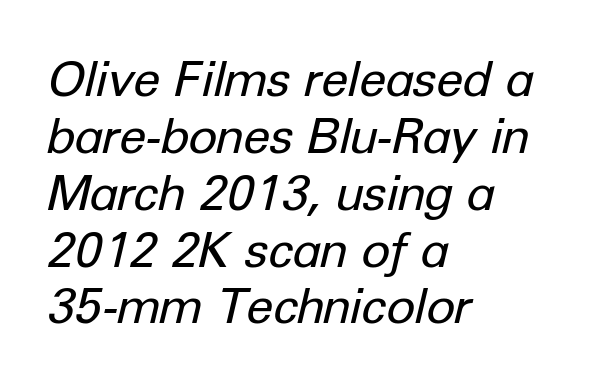
Q: Is the text bold? A: No.
Q: Is the text italic (slanted)? A: Yes, it leans right by about 12 degrees.
Q: Is the text underlined? A: No.
Q: How is the paragraph aligned? A: Left-aligned.
Q: Is the spacing between letters normal or unusually wide? A: Normal.
Q: Width (condensed, normal, or wide)? A: Normal.
Q: Stroke contrast? A: Low.
Q: x-height? A: Medium.
Q: Monospaced? A: No.
